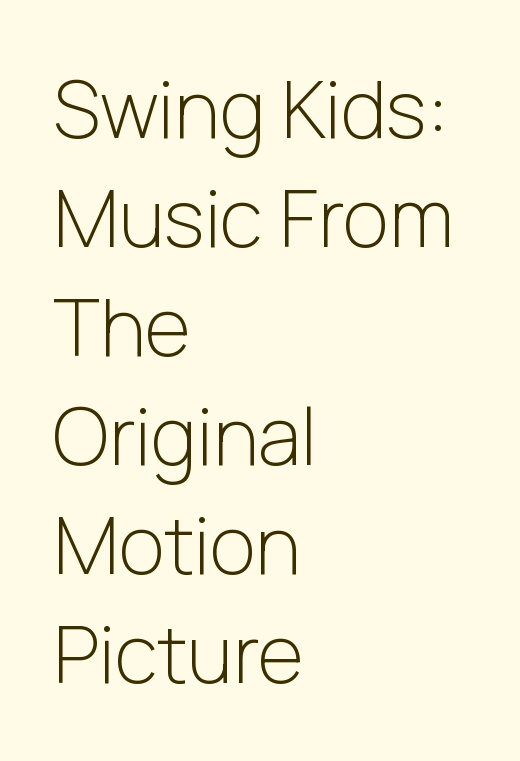
Q: Is the text bold? A: No.
Q: Is the text italic (slanted)? A: No, it is upright.
Q: Is the typeface a serif or a sans-serif typeface? A: Sans-serif.
Q: Is the text underlined? A: No.
Q: How is the paragraph aligned? A: Left-aligned.
Q: Is the spacing between letters normal or unusually wide? A: Normal.
Q: Is the spacing between lines tight, normal or loose? A: Normal.
Q: Width (condensed, normal, or wide)? A: Normal.
Q: Stroke contrast? A: Low.
Q: x-height? A: Medium.
Q: Monospaced? A: No.
